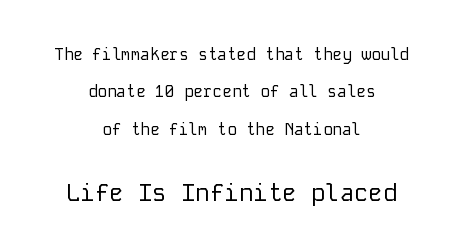
A typesetter would call this zero additional tracking. These lines stack symmetrically, like a column narrowing and widening about its center. You get the small type first, then a jump to larger type. No word sits above an underline. No heavy texture on the line: the type isn't bold. Every stem runs plumb, perpendicular to the baseline.
